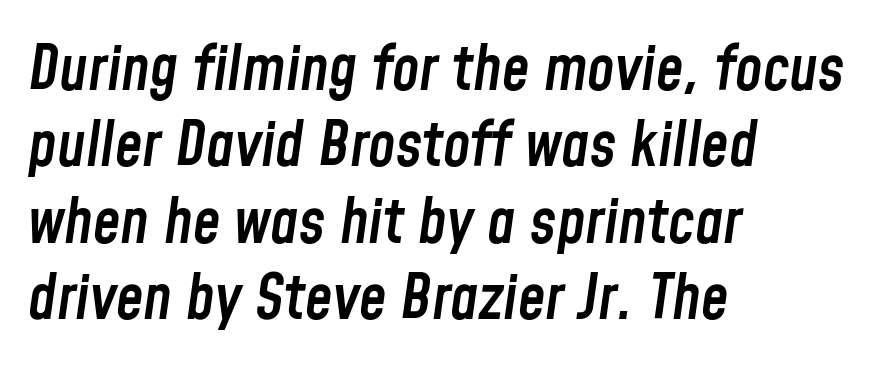
{"italic": "yes", "lean": "right", "slant_degrees": 8, "bold": "semi", "weight": "semibold", "width": "condensed", "stroke_contrast": "low", "x_height": "medium", "monospaced": "no", "underline": "no", "align": "left", "line_spacing_ratio": 1.23, "letter_spacing": "normal", "letter_spacing_em": 0.0, "glyph_px": 62}
